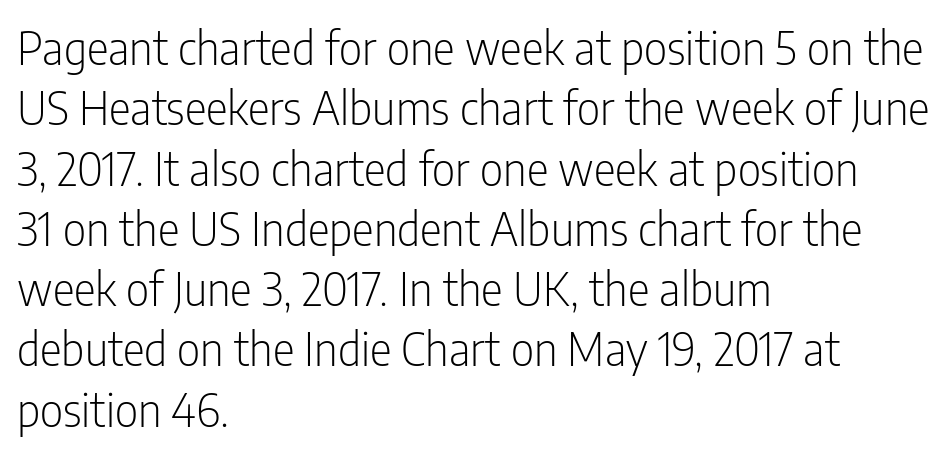
Glance below the letters and you will spot only blank space. Heaviness? Minimal to ordinary, like unemphasized prose. The type is set solid horizontally, with unmodified tracking. Typographically, this falls in the sans-serif category. Looks like regular typesetting: each glyph gets only the width it needs. In terms of leading, this rendering sits right in the middle.
